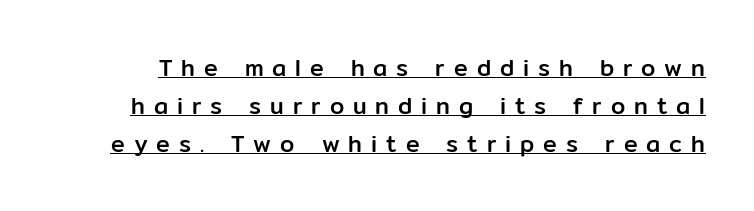
Does the lettering tilt? It doesn't — this is upright. In terms of leading, this rendering sits right in the middle. A baseline rule has been typeset under these characters. These lines have a slow, spaced-out rhythm from letter to letter.
